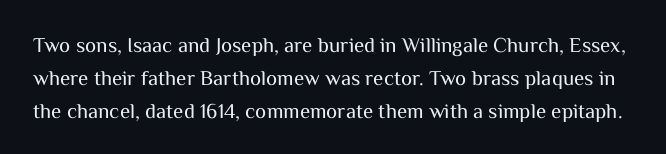
Q: Is the text bold? A: No.
Q: Is the text italic (slanted)? A: No, it is upright.
Q: Is the text underlined? A: No.
Q: Is the spacing between letters normal or unusually wide? A: Normal.
Q: Is the spacing between lines tight, normal or loose? A: Normal.
